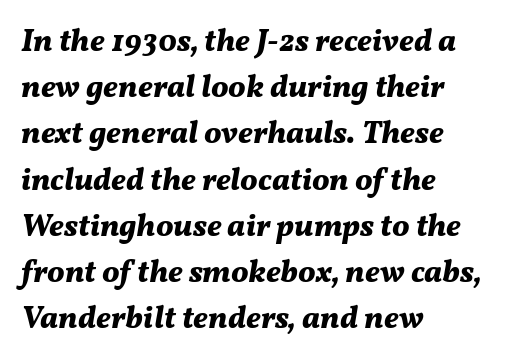
{"italic": "yes", "lean": "right", "slant_degrees": 11, "bold": "yes", "weight": "bold", "width": "normal", "stroke_contrast": "medium", "x_height": "medium", "monospaced": "no", "underline": "no", "align": "left", "line_spacing": "normal", "line_spacing_ratio": 1.49, "letter_spacing": "normal", "letter_spacing_em": 0.0, "glyph_px": 31}
